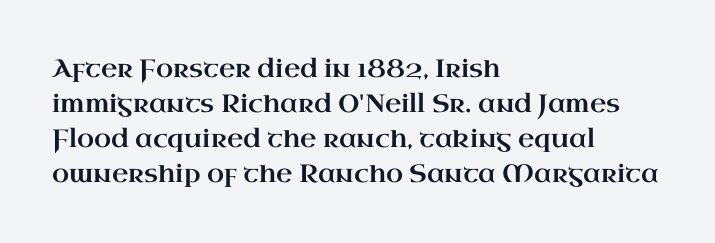
The image shows 25 px text type, upright; set left-aligned, normal line spacing (1.4x), normal letter spacing, not underlined.
